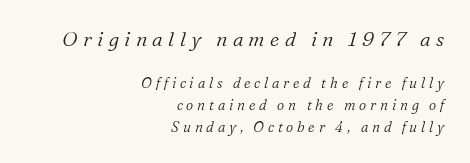
Of the two passages, the one on top uses the larger point size. Which margin do the lines hug? The right one — the left edge is uneven. Italic? Definitely — the glyphs are oblique. Heft: none added — not bold. Anything drawn beneath the words? Only blank space.
